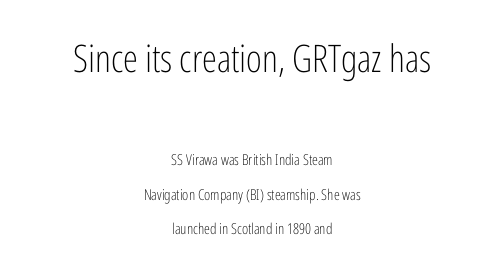
{"serif": "no", "italic": "no", "bold": "no", "weight": "light", "width": "condensed", "stroke_contrast": "low", "x_height": "medium", "monospaced": "no", "underline": "no", "align": "center", "line_spacing": "loose", "line_spacing_ratio": 2.29, "letter_spacing": "normal", "letter_spacing_em": 0.0, "larger_block": "first", "size_ratio": 2.53, "glyph_px": 38}
